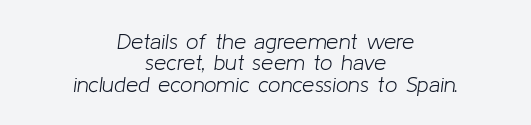
The font sits on the lighter half of the weight spectrum, regular included. The strip under each line holds only bare page. A typesetter would mark this as italic. Both edges are ragged and mirror each other, which tells us the setting is centered. Does extra space separate the letters? No, they use regular spacing.
